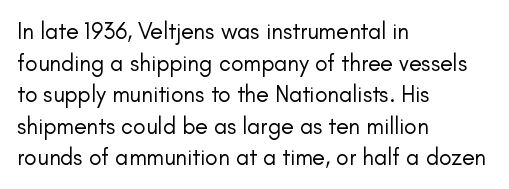
Q: Is the text bold? A: No.
Q: Is the text italic (slanted)? A: No, it is upright.
Q: Is the text underlined? A: No.
Q: How is the paragraph aligned? A: Left-aligned.
Q: Is the spacing between letters normal or unusually wide? A: Normal.
Q: Is the spacing between lines tight, normal or loose? A: Normal.
